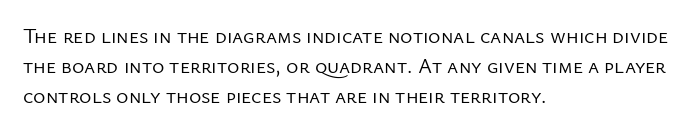
The image shows 21 px text type, upright; set left-aligned, normal line spacing (1.42x), normal letter spacing, not underlined.
